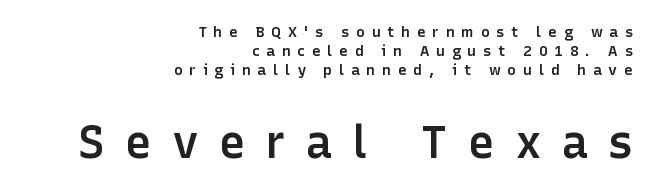
{"serif": "no", "italic": "no", "bold": "semi", "weight": "semibold", "width": "normal", "stroke_contrast": "low", "x_height": "medium", "monospaced": "no", "underline": "no", "align": "right", "line_spacing": "normal", "line_spacing_ratio": 1.27, "letter_spacing": "wide", "letter_spacing_em": 0.44, "larger_block": "second", "size_ratio": 3.0, "glyph_px": 45}
